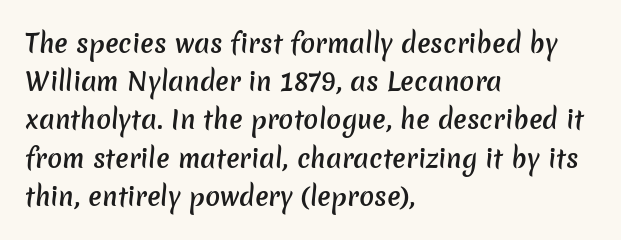
{"bold": "semi", "underline": "no", "align": "left", "line_spacing": "normal", "line_spacing_ratio": 1.53, "letter_spacing": "normal", "letter_spacing_em": 0.0, "glyph_px": 25}
